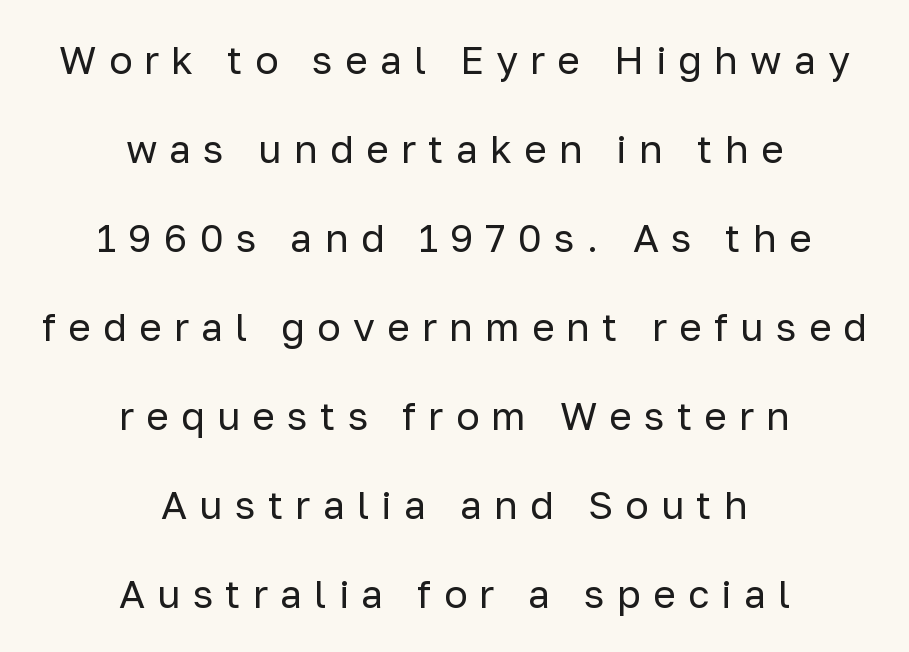
Designer's note — italics off, roman on. Type style note: lacks serifs. Between one letter and the next there's a generous, obvious gap. Decoration check: the copy has no underline. Do the characters align in a grid? No, the font is proportional.
